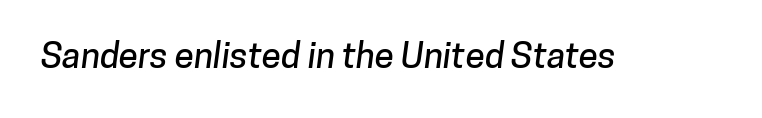
The image shows 35 px sans-serif type; set normal letter spacing, not underlined; low stroke contrast and a medium x-height.
